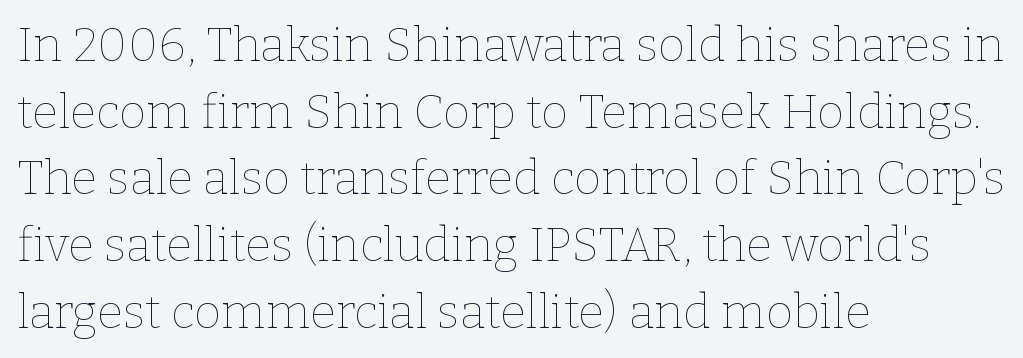
The typography opts for an upright posture over an oblique one. Any mark beneath the type? The region is blank. Do the characters align in a grid? No, the font is proportional. The text block is weighted toward the left margin, trailing off unevenly rightward.
